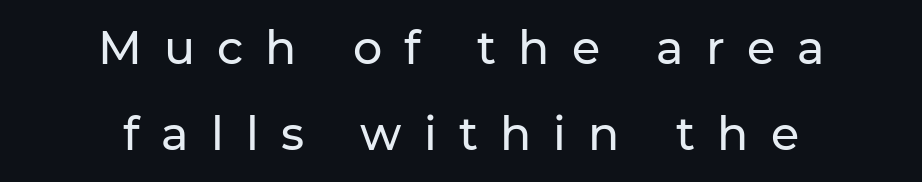
{"serif": "no", "italic": "no", "width": "normal", "stroke_contrast": "low", "x_height": "medium", "monospaced": "no", "underline": "no", "align": "center", "line_spacing_ratio": 1.87, "letter_spacing": "wide", "letter_spacing_em": 0.48, "glyph_px": 46}
